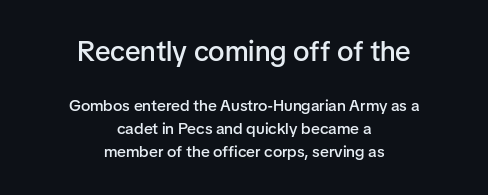
The image shows 28 px semibold sans-serif type, upright; set centered, normal line spacing (1.42x), normal letter spacing, not underlined; the first (top) block is 1.75x larger; low stroke contrast and a medium x-height.
